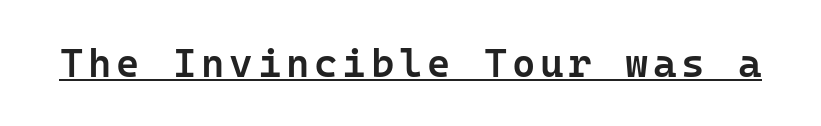
{"serif": "no", "italic": "no", "bold": "semi", "weight": "semibold", "width": "normal", "stroke_contrast": "low", "x_height": "medium", "underline": "yes", "glyph_px": 40}
